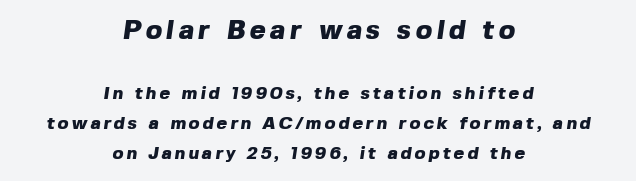
{"bold": "yes", "underline": "no", "align": "center", "line_spacing": "normal", "line_spacing_ratio": 1.67, "larger_block": "first", "size_ratio": 1.5, "glyph_px": 27}
